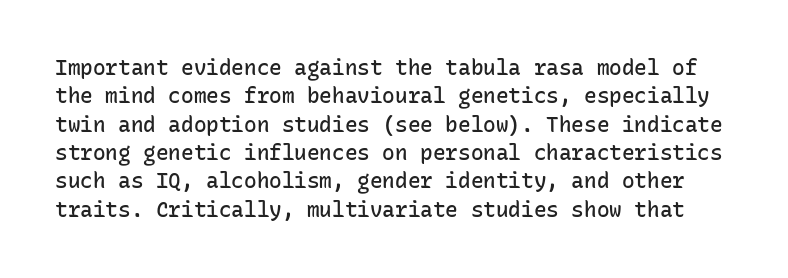
Q: Is the text bold? A: Semi-bold.
Q: Is the text italic (slanted)? A: No, it is upright.
Q: Is the text underlined? A: No.
Q: Is the spacing between letters normal or unusually wide? A: Normal.
Q: Is the spacing between lines tight, normal or loose? A: Normal.
